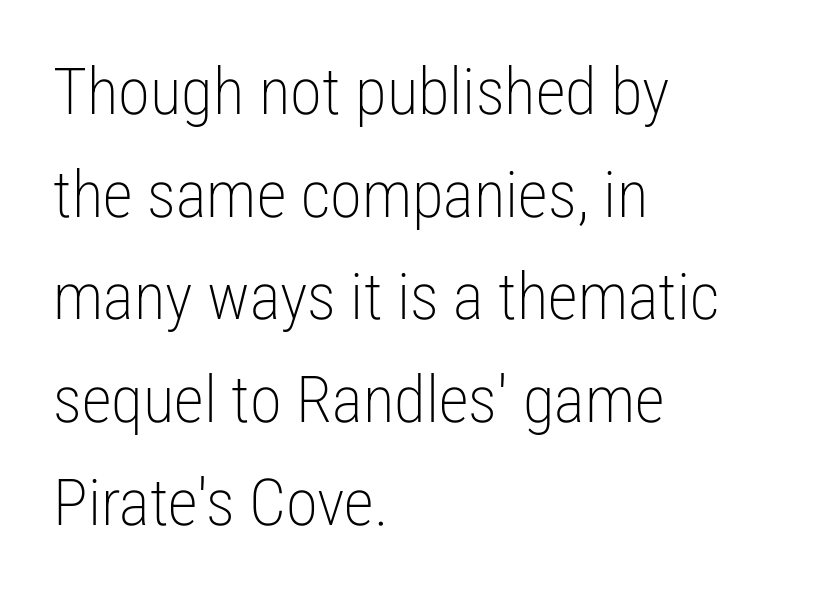
Q: Is the text bold? A: No.
Q: Is the text italic (slanted)? A: No, it is upright.
Q: Is the typeface a serif or a sans-serif typeface? A: Sans-serif.
Q: Is the text underlined? A: No.
Q: How is the paragraph aligned? A: Left-aligned.
Q: Is the spacing between letters normal or unusually wide? A: Normal.
Q: Is the spacing between lines tight, normal or loose? A: Normal.
Q: Width (condensed, normal, or wide)? A: Condensed.
Q: Stroke contrast? A: Low.
Q: x-height? A: Medium.
Q: Monospaced? A: No.
